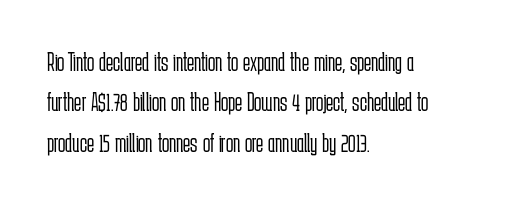
Q: Is the text bold? A: No.
Q: Is the text italic (slanted)? A: No, it is upright.
Q: Is the text underlined? A: No.
Q: How is the paragraph aligned? A: Left-aligned.
Q: Is the spacing between letters normal or unusually wide? A: Normal.
Q: Is the spacing between lines tight, normal or loose? A: Normal.
